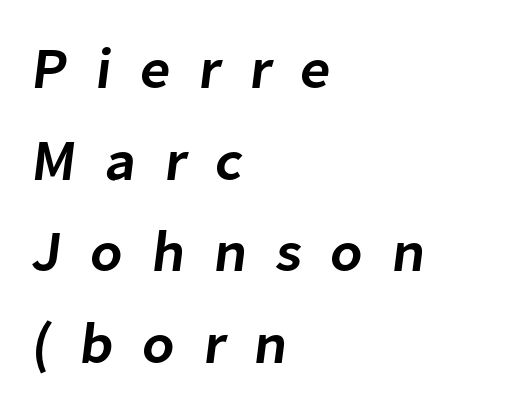
Q: Is the text bold? A: Semi-bold.
Q: Is the typeface a serif or a sans-serif typeface? A: Sans-serif.
Q: Is the text underlined? A: No.
Q: How is the paragraph aligned? A: Left-aligned.
Q: Is the spacing between letters normal or unusually wide? A: Unusually wide.
Q: Is the spacing between lines tight, normal or loose? A: Normal.
Q: Width (condensed, normal, or wide)? A: Normal.
Q: Stroke contrast? A: Low.
Q: x-height? A: Medium.
Q: Monospaced? A: No.
